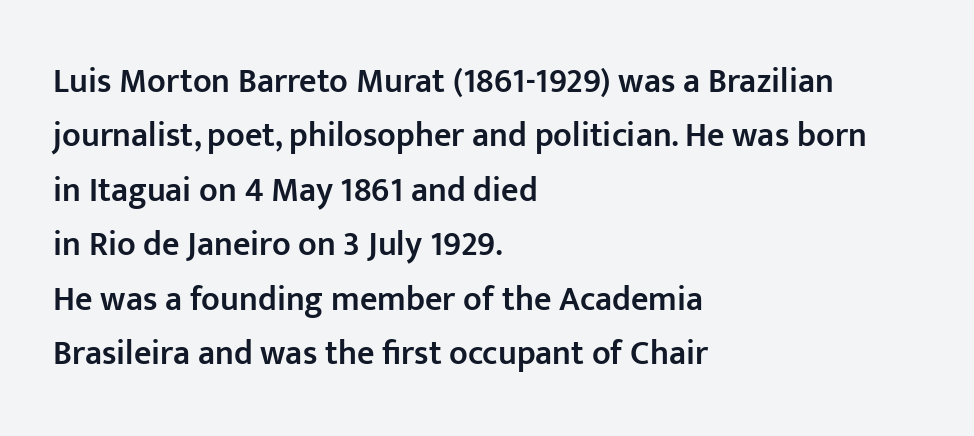
Q: Is the text bold? A: Semi-bold.
Q: Is the text italic (slanted)? A: No, it is upright.
Q: Is the typeface a serif or a sans-serif typeface? A: Sans-serif.
Q: Is the text underlined? A: No.
Q: How is the paragraph aligned? A: Left-aligned.
Q: Is the spacing between letters normal or unusually wide? A: Normal.
Q: Is the spacing between lines tight, normal or loose? A: Normal.
Q: Width (condensed, normal, or wide)? A: Normal.
Q: Stroke contrast? A: Low.
Q: x-height? A: Medium.
Q: Monospaced? A: No.
